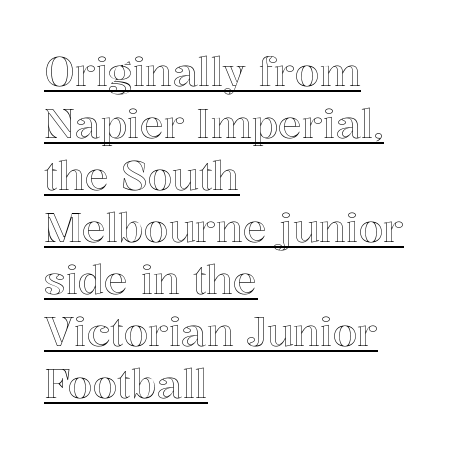
In terms of posture, this sample is upright. Looks like regular typesetting: each glyph gets only the width it needs. Horizontal alignment here is leftward, the default for most running prose. Quick note: underline on.
